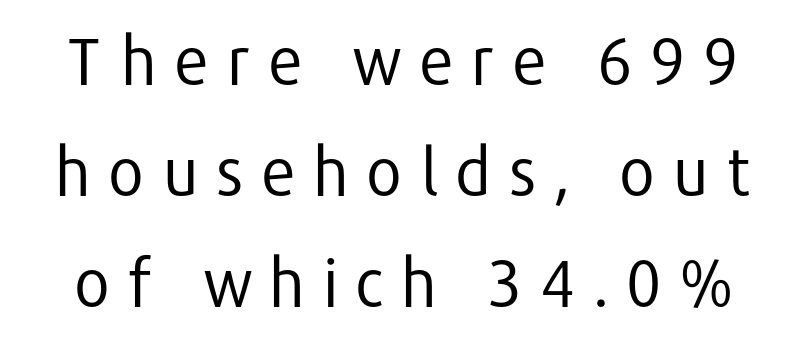
The image shows 65 px regular-weight sans-serif type, upright; set line spacing 1.71x, unusually wide letter spacing (+0.25 em), not underlined; low stroke contrast and a medium x-height.
